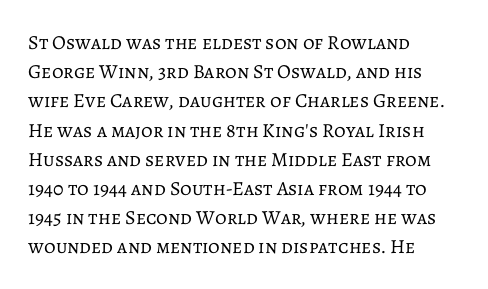
A normal amount of white space separates one row of letters from the next. The foot of each line stays bare and open. The ragged edge is on the right, which tells us the setting is flush left. This sample uses an upright cut, with every glyph sitting square on the baseline. No chunkiness to these letters — they're not bold. Does extra space separate the letters? No, they use regular spacing.
